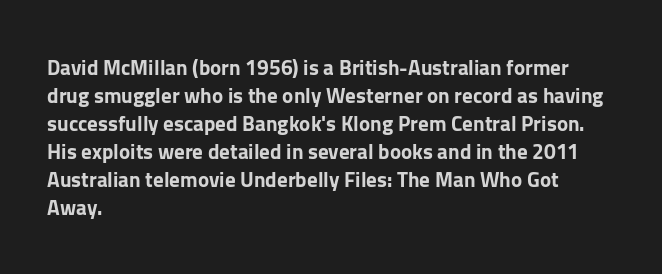
Style check: upright. Reading down the block, your eye returns to a fixed left position each line. This rendering leaves character spacing at its baseline value. Check under the words: just untouched page.
